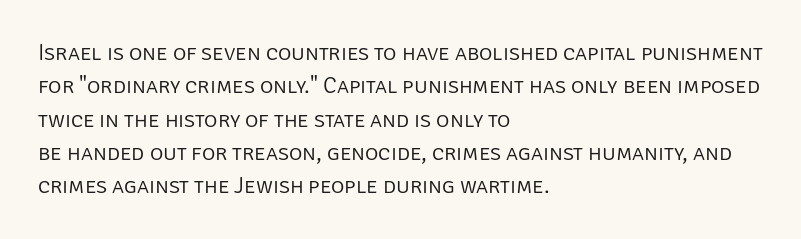
How would I describe the line gaps? Plain and ordinary. Just letters on the line, the space beneath them empty. Alignment: flush left. In terms of posture, this sample is upright.
